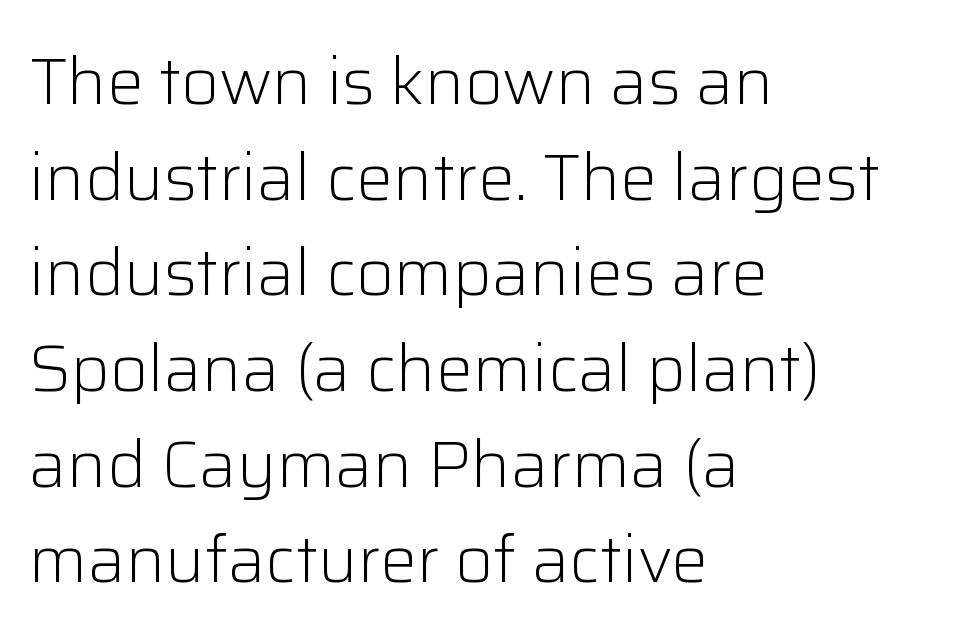
The image shows 66 px light sans-serif type, upright; set left-aligned, normal line spacing (1.45x), normal letter spacing, not underlined; low stroke contrast and a medium x-height.
